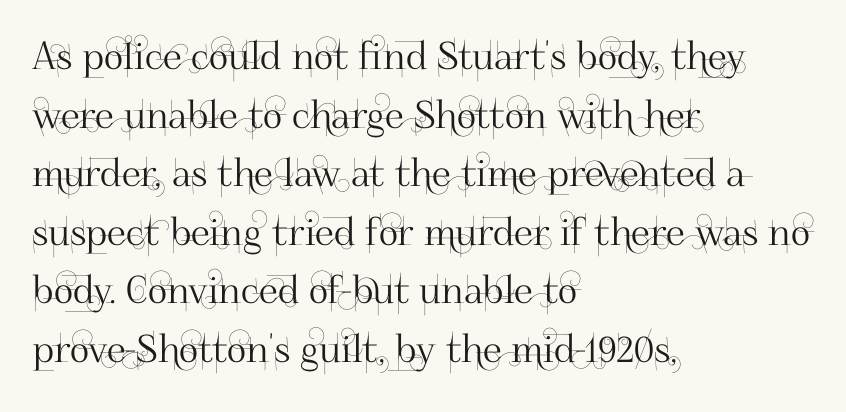
The letters stand upright; this is a roman face. The line-height multiplier appears to be the usual default. The paragraph shown leans on its left margin. Tracking value appears to be zero — textbook default spacing.
